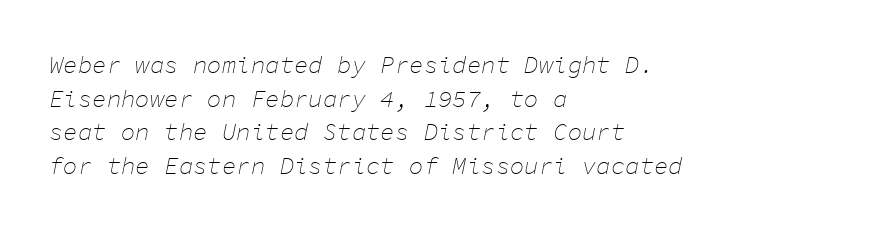
The rows are spaced the way most documents space them. You can tell it's italic because the verticals aren't actually vertical. Standard letterfit; no display-style spreading of the glyphs. The paragraph shown leans on its left margin. On a weight scale, this lands at 450 or below.
